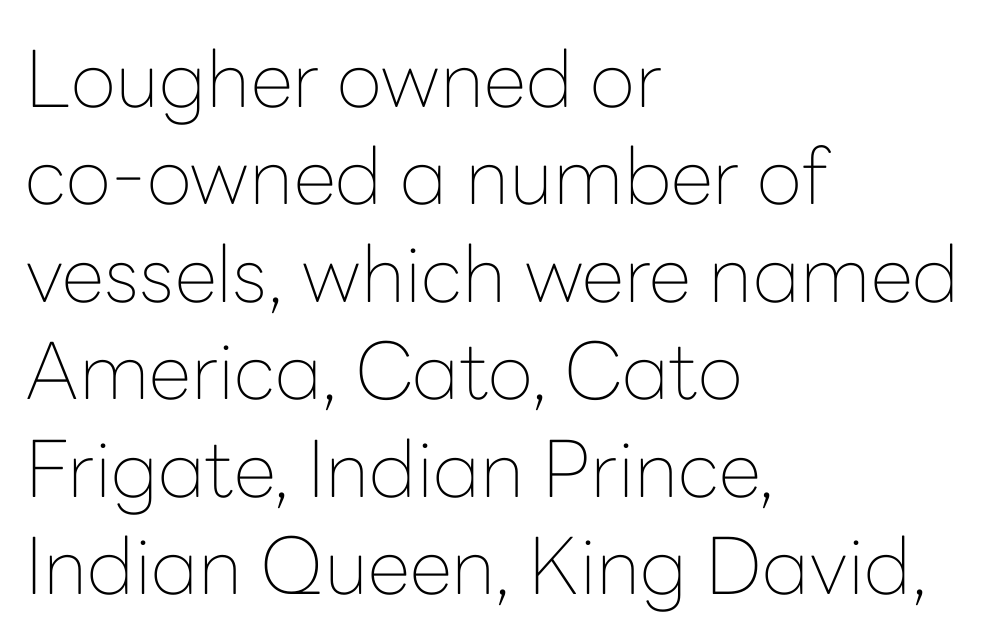
Q: Is the text bold? A: No.
Q: Is the text italic (slanted)? A: No, it is upright.
Q: Is the typeface a serif or a sans-serif typeface? A: Sans-serif.
Q: Is the text underlined? A: No.
Q: How is the paragraph aligned? A: Left-aligned.
Q: Is the spacing between letters normal or unusually wide? A: Normal.
Q: Is the spacing between lines tight, normal or loose? A: Normal.
Q: Width (condensed, normal, or wide)? A: Normal.
Q: Stroke contrast? A: Low.
Q: x-height? A: Medium.
Q: Monospaced? A: No.
